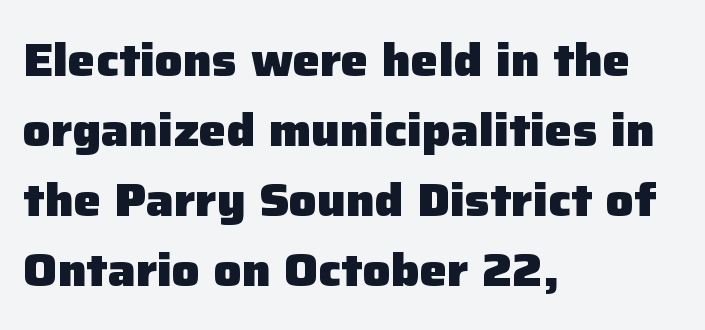
The image shows 46 px heavy sans-serif type, upright; set left-aligned, normal line spacing (1.52x), normal letter spacing, not underlined; low stroke contrast and a medium x-height.
